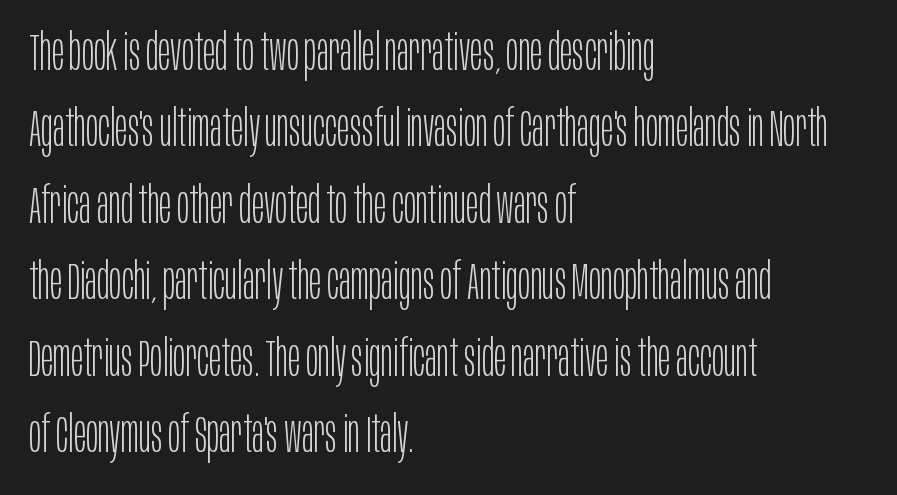
The image shows 51 px light, condensed sans-serif type, upright; set left-aligned, normal line spacing (1.5x), normal letter spacing, not underlined; low stroke contrast and a large x-height.
